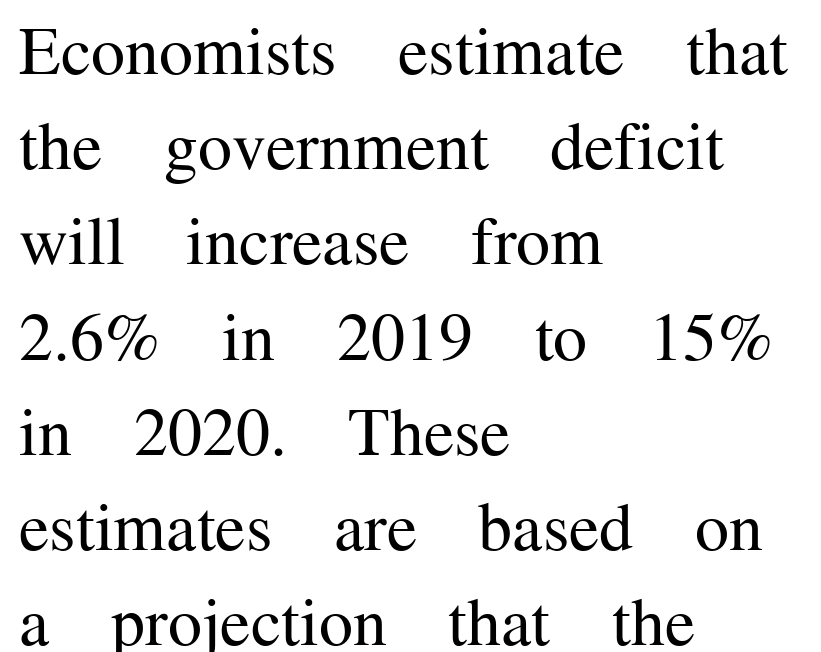
The image shows 68 px regular-weight serif type, upright; set left-aligned, normal line spacing (1.4x), normal letter spacing, not underlined; medium stroke contrast and a medium x-height.
